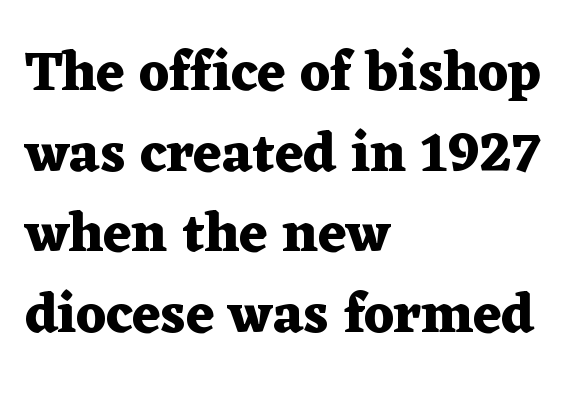
The font is running at its bold setting. Serifs: yes, visible at the terminals of the letterforms. The type is set solid horizontally, with unmodified tracking. Proportional: the letters do not fall into vertical columns. The typography opts for an upright posture over an oblique one. Normally led — the rows are evenly, conventionally spaced.
